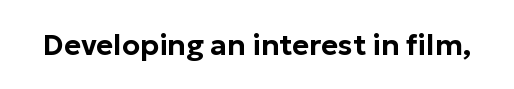
{"serif": "no", "italic": "no", "width": "normal", "stroke_contrast": "low", "x_height": "medium", "monospaced": "no", "underline": "no", "letter_spacing": "normal", "letter_spacing_em": 0.0, "glyph_px": 29}
